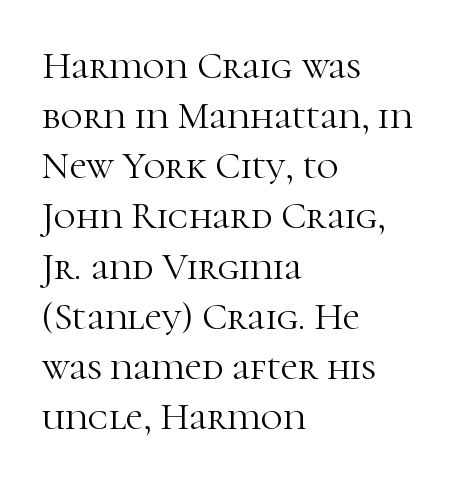
The image shows 38 px light serif type, upright; set left-aligned, normal line spacing (1.32x), normal letter spacing, not underlined; high stroke contrast and a medium x-height.
